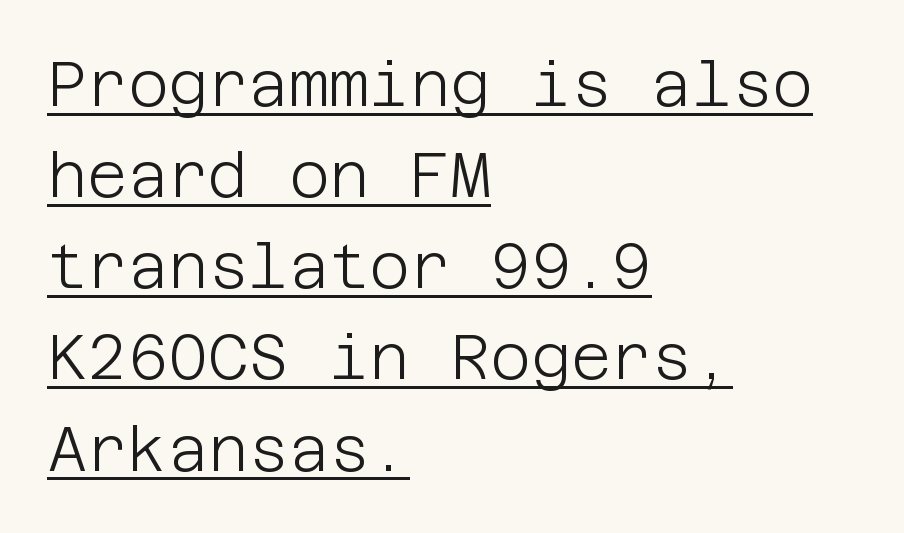
Q: Is the text bold? A: No.
Q: Is the text italic (slanted)? A: No, it is upright.
Q: Is the typeface a serif or a sans-serif typeface? A: Sans-serif.
Q: Is the text underlined? A: Yes.
Q: How is the paragraph aligned? A: Left-aligned.
Q: Is the spacing between letters normal or unusually wide? A: Normal.
Q: Is the spacing between lines tight, normal or loose? A: Normal.
Q: Width (condensed, normal, or wide)? A: Normal.
Q: Stroke contrast? A: Low.
Q: x-height? A: Large.
